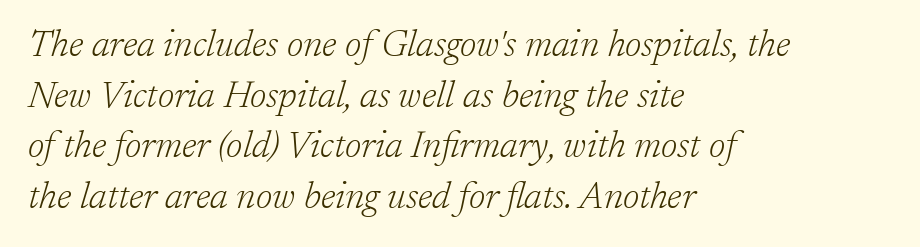
{"serif": "yes", "italic": "yes", "lean": "right", "slant_degrees": 17, "bold": "no", "weight": "light", "width": "normal", "stroke_contrast": "low", "x_height": "medium", "monospaced": "no", "underline": "no", "align": "left", "line_spacing": "normal", "line_spacing_ratio": 1.37, "letter_spacing": "normal", "letter_spacing_em": 0.0, "glyph_px": 37}
